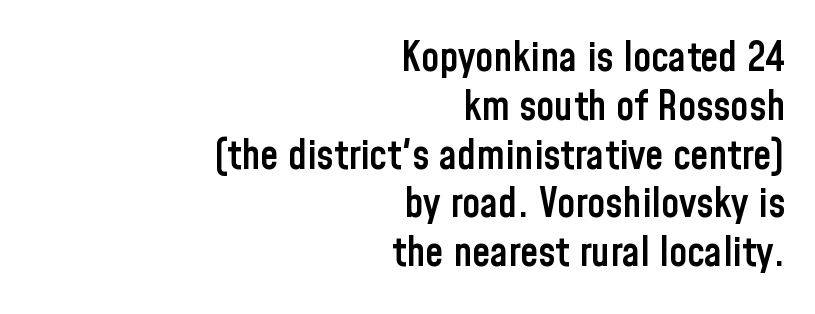
The image shows 41 px semibold, condensed sans-serif type, upright; set right-aligned, line spacing 1.19x, normal letter spacing, not underlined; low stroke contrast and a medium x-height.
